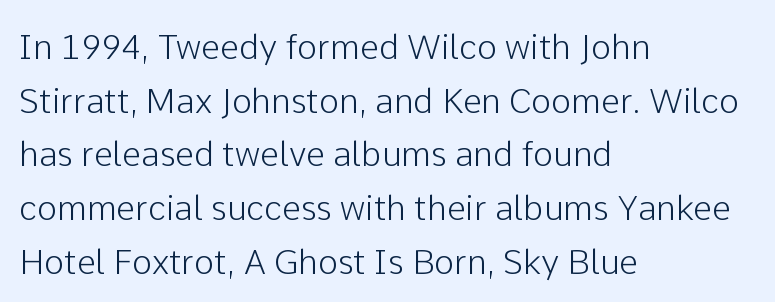
The image shows 34 px sans-serif type, upright; set left-aligned, normal line spacing (1.58x), normal letter spacing, not underlined; low stroke contrast and a medium x-height.
